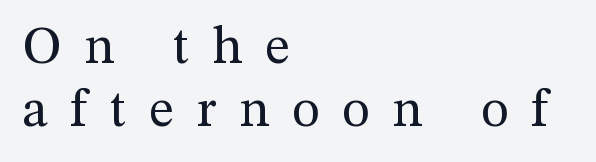
Q: Is the text bold? A: No.
Q: Is the text italic (slanted)? A: No, it is upright.
Q: Is the typeface a serif or a sans-serif typeface? A: Serif.
Q: Is the text underlined? A: No.
Q: How is the paragraph aligned? A: Left-aligned.
Q: Is the spacing between letters normal or unusually wide? A: Unusually wide.
Q: Width (condensed, normal, or wide)? A: Normal.
Q: Stroke contrast? A: Medium.
Q: x-height? A: Medium.
Q: Monospaced? A: No.
